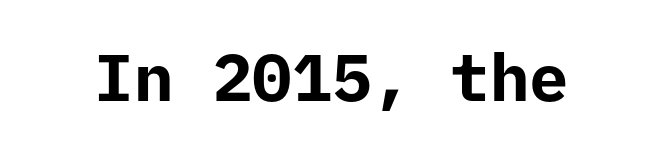
Glyph-to-glyph distance matches everyday printed text. The strip under each line holds only bare page. This is heavy type, rendered in bold. Classification — sans serif. The typography opts for an upright posture over an oblique one. Monospaced: the letters line up in strict vertical columns.
